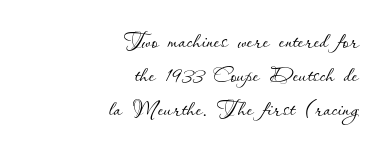
The image shows 31 px thin type; set right-aligned, tight line spacing (1.1x), normal letter spacing, not underlined; low stroke contrast and a small x-height.
